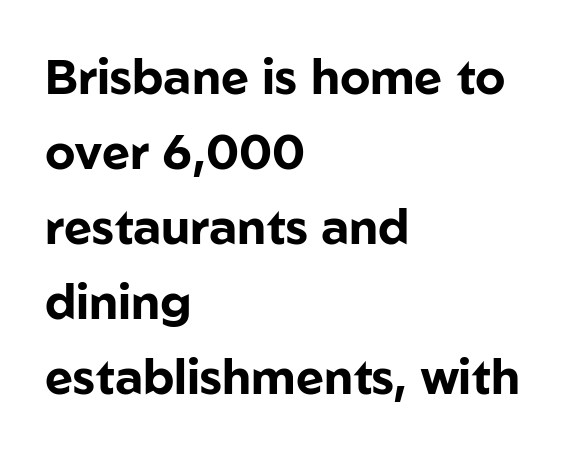
The image shows 48 px bold sans-serif type, upright; set left-aligned, normal line spacing (1.56x), normal letter spacing, not underlined; low stroke contrast and a medium x-height.
